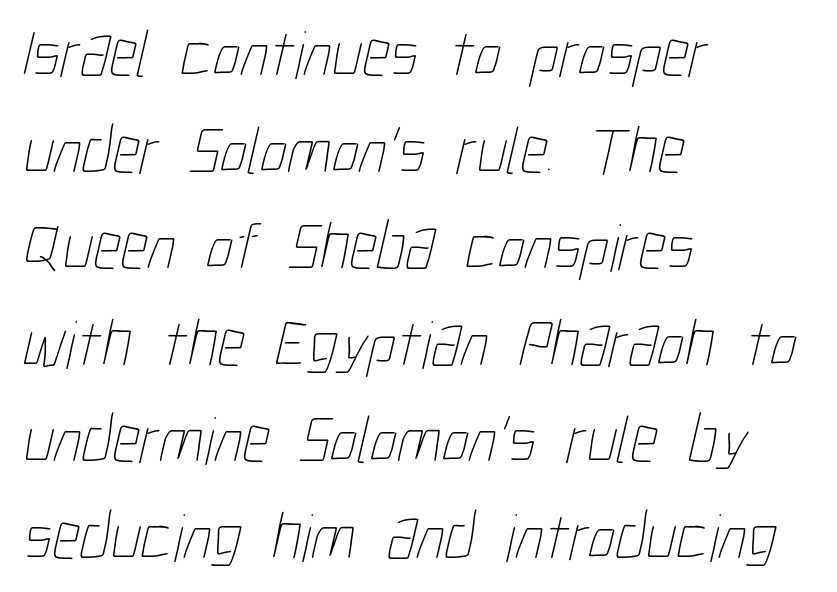
Q: Is the text bold? A: No.
Q: Is the text underlined? A: No.
Q: How is the paragraph aligned? A: Left-aligned.
Q: Is the spacing between letters normal or unusually wide? A: Normal.
Q: Is the spacing between lines tight, normal or loose? A: Normal.
Q: Width (condensed, normal, or wide)? A: Condensed.
Q: Stroke contrast? A: Low.
Q: x-height? A: Medium.
Q: Monospaced? A: No.
